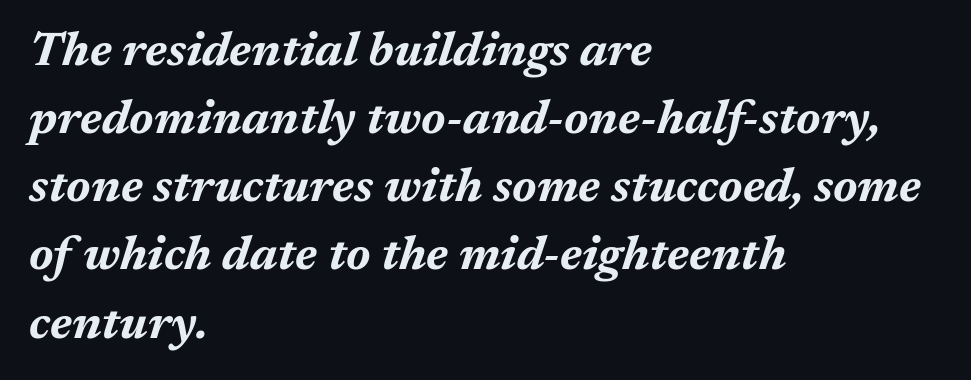
The image shows 48 px bold type, italic (leaning right); set left-aligned, normal line spacing (1.42x), normal letter spacing, not underlined; medium stroke contrast and a medium x-height.
